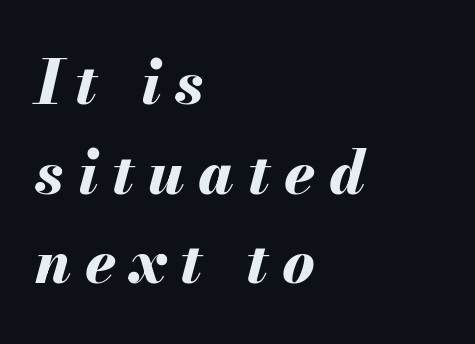
The image shows 61 px bold type, italic (leaning right); set left-aligned, normal line spacing (1.47x), unusually wide letter spacing (+0.23 em), not underlined; medium stroke contrast and a small x-height.
